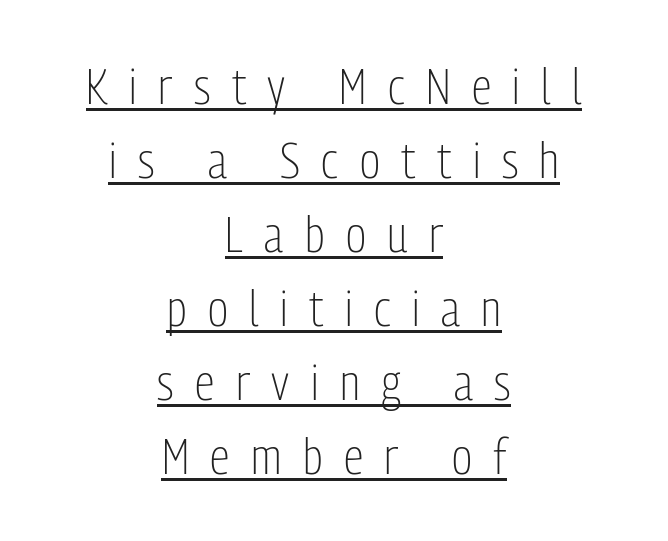
Q: Is the text bold? A: No.
Q: Is the text italic (slanted)? A: No, it is upright.
Q: Is the typeface a serif or a sans-serif typeface? A: Sans-serif.
Q: Is the text underlined? A: Yes.
Q: How is the paragraph aligned? A: Centered.
Q: Is the spacing between letters normal or unusually wide? A: Unusually wide.
Q: Is the spacing between lines tight, normal or loose? A: Normal.
Q: Width (condensed, normal, or wide)? A: Condensed.
Q: Stroke contrast? A: Low.
Q: x-height? A: Medium.
Q: Monospaced? A: No.
